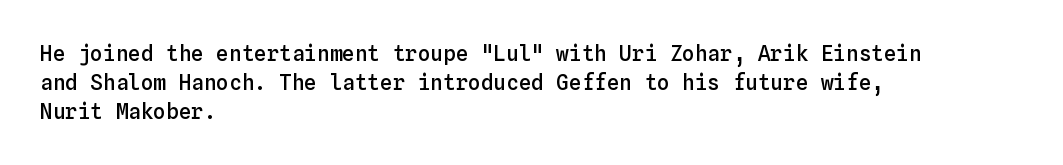
Q: Is the text bold? A: Semi-bold.
Q: Is the text italic (slanted)? A: No, it is upright.
Q: Is the text underlined? A: No.
Q: How is the paragraph aligned? A: Left-aligned.
Q: Is the spacing between letters normal or unusually wide? A: Normal.
Q: Is the spacing between lines tight, normal or loose? A: Normal.
